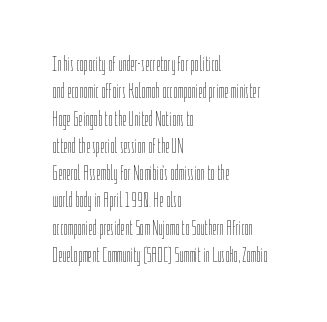
Q: Is the text bold? A: No.
Q: Is the text italic (slanted)? A: No, it is upright.
Q: Is the text underlined? A: No.
Q: How is the paragraph aligned? A: Left-aligned.
Q: Is the spacing between letters normal or unusually wide? A: Normal.
Q: Is the spacing between lines tight, normal or loose? A: Normal.
